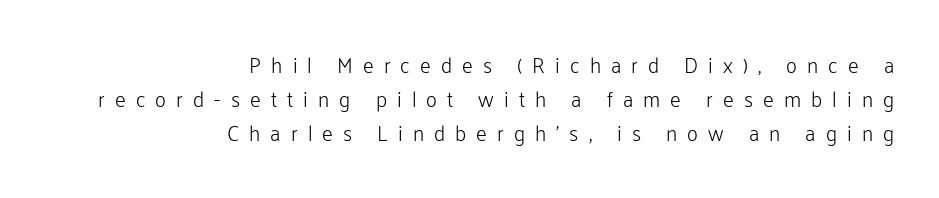
The image shows 21 px text type, upright; set right-aligned, normal line spacing (1.63x), unusually wide letter spacing (+0.48 em), not underlined.
